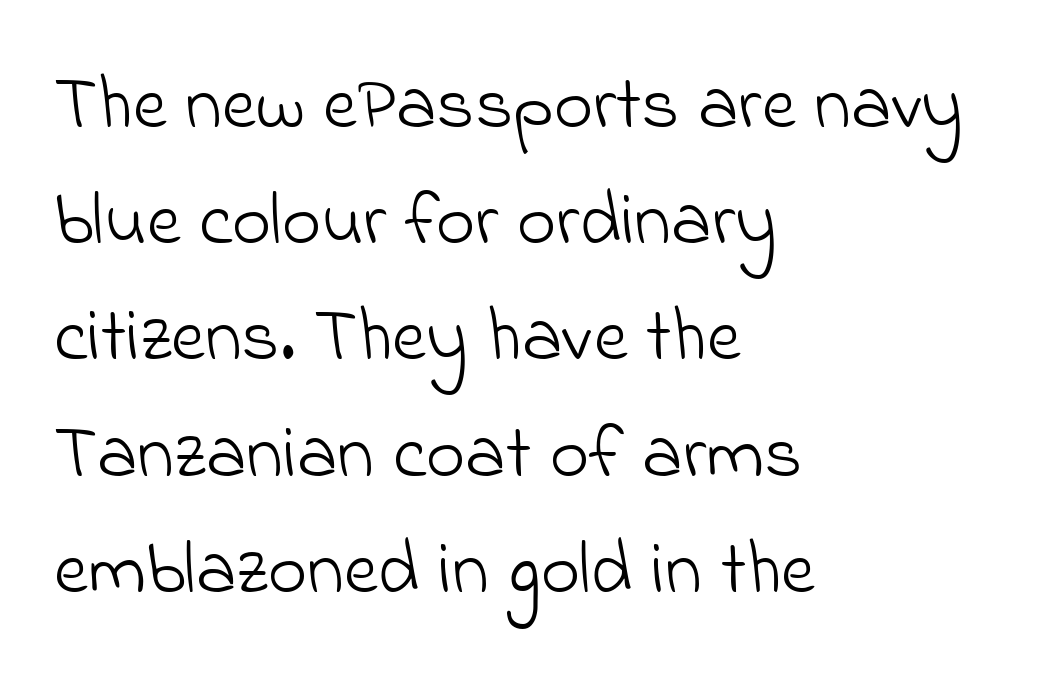
Typeset ragged right — the left edge is the straight one. Underline: absent. What kind of face is this? One without serifs — a sans. Bold? No — there's no thickening of the strokes.
